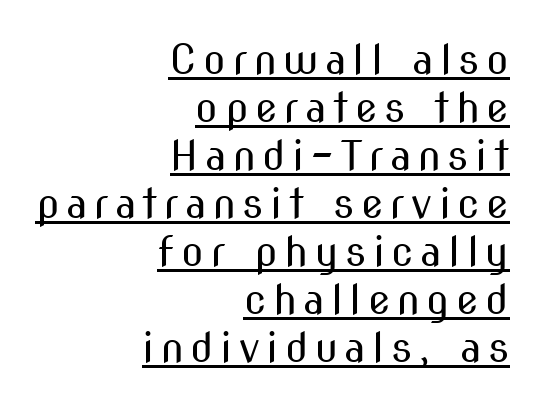
The image shows 41 px regular-weight, condensed sans-serif type, upright; set right-aligned, line spacing 1.17x, underlined; medium stroke contrast and a medium x-height.
